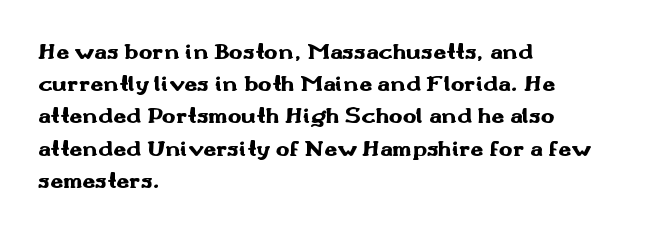
Q: Is the text bold? A: Yes.
Q: Is the text italic (slanted)? A: No, it is upright.
Q: Is the text underlined? A: No.
Q: How is the paragraph aligned? A: Left-aligned.
Q: Is the spacing between letters normal or unusually wide? A: Normal.
Q: Is the spacing between lines tight, normal or loose? A: Normal.
